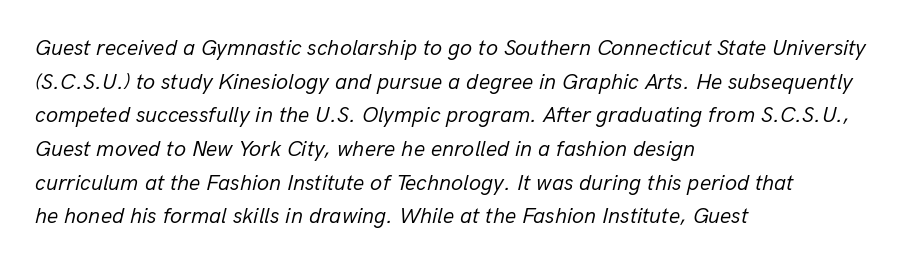
The image shows 22 px text type, italic (leaning right); set left-aligned, normal line spacing (1.53x), normal letter spacing, not underlined.
